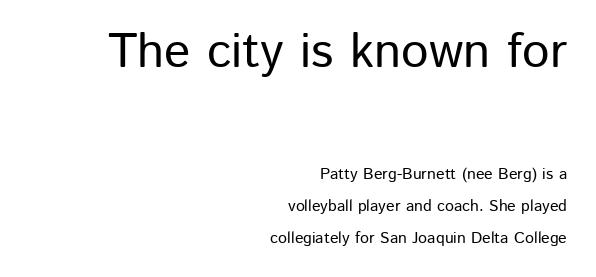
The image shows 49 px sans-serif type, upright; set right-aligned, loose line spacing (2.0x), normal letter spacing, not underlined; the first (top) block is 3.06x larger; low stroke contrast and a medium x-height.
